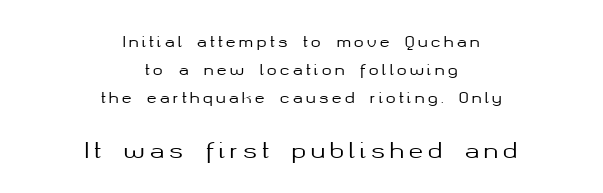
There is plenty of visible air inserted between adjacent glyphs. The emphasis by scale lands on block number two, below. Words float on clear page, feet unadorned. One-word summary of the alignment: center.
